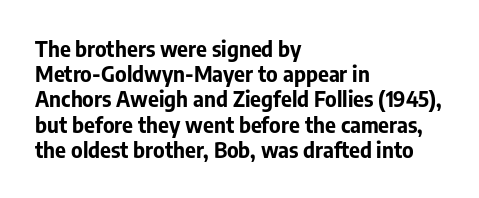
{"italic": "no", "bold": "yes", "underline": "no", "align": "left", "line_spacing_ratio": 1.2, "letter_spacing": "normal", "letter_spacing_em": 0.0, "glyph_px": 21}
